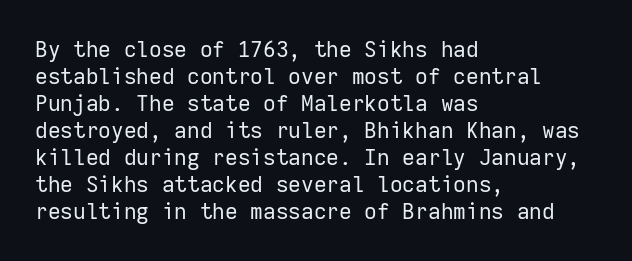
{"italic": "no", "bold": "no", "underline": "no", "align": "left", "line_spacing_ratio": 1.23, "letter_spacing": "normal", "letter_spacing_em": 0.0, "glyph_px": 22}
